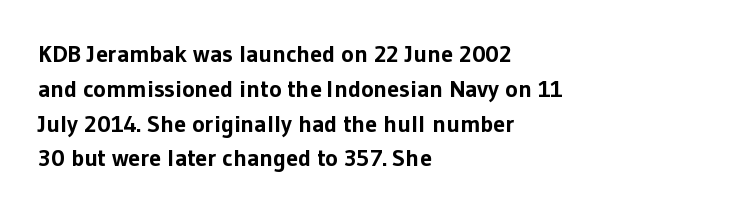
Nope, not italic — everything's standing straight. The passage shown has conventional tracking throughout. Bold? Absolutely — the strokes are thick and heavy. If you drew a ruler down the left edge, every line would touch it. The gap between lines stays unmarked. Horizontal bands of white between lines are of average thickness.
